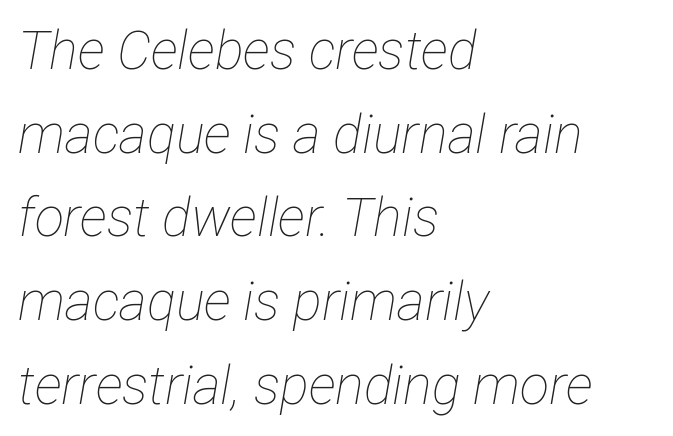
The image shows 54 px thin, condensed type, italic (leaning right); set left-aligned, normal line spacing (1.55x), normal letter spacing, not underlined; low stroke contrast and a medium x-height.
